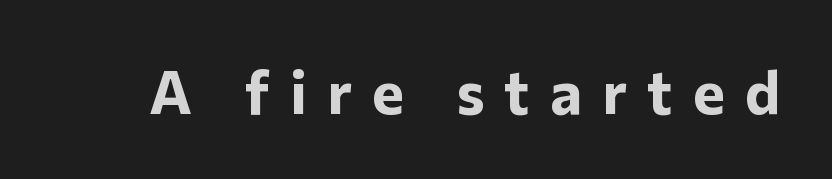
The image shows 60 px bold sans-serif type, upright; set unusually wide letter spacing (+0.34 em), not underlined; low stroke contrast and a medium x-height.
